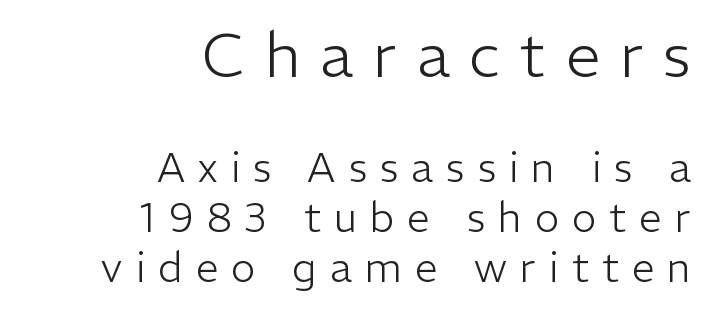
Q: Is the text bold? A: No.
Q: Is the text italic (slanted)? A: No, it is upright.
Q: Is the typeface a serif or a sans-serif typeface? A: Sans-serif.
Q: Is the text underlined? A: No.
Q: How is the paragraph aligned? A: Right-aligned.
Q: Is the spacing between letters normal or unusually wide? A: Unusually wide.
Q: Which block of text is set in a larger size, the first (top) or the second (bottom)? A: The first (top) one.
Q: Width (condensed, normal, or wide)? A: Normal.
Q: Stroke contrast? A: Low.
Q: x-height? A: Medium.
Q: Monospaced? A: No.
